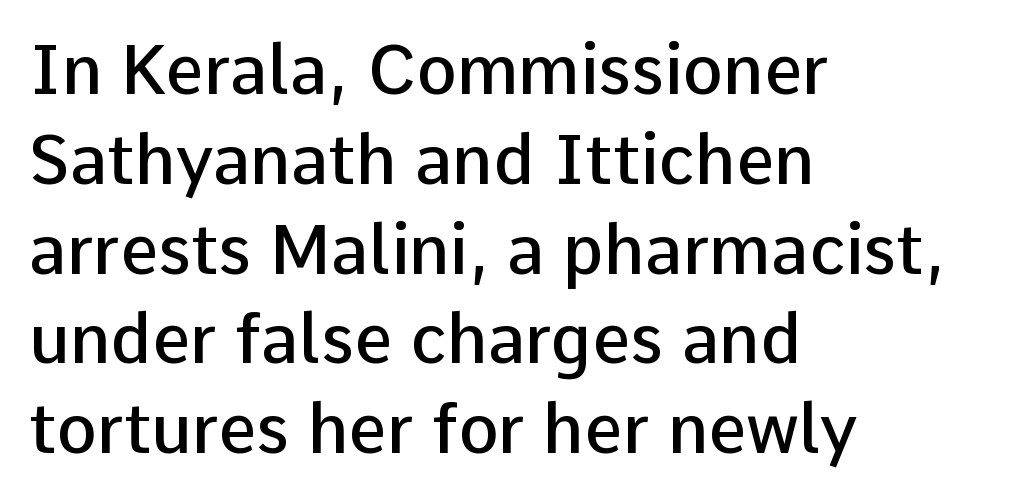
Typographic density is moderately raised because the face is semibold. The vertical gap from one line to the next is medium. A roman cut, with each character standing at attention. The face used here is proportionally spaced, like ordinary book or web type. I'd call this a sans setting — the letters go barefoot. This sample uses plain, unmodified letter spacing.
